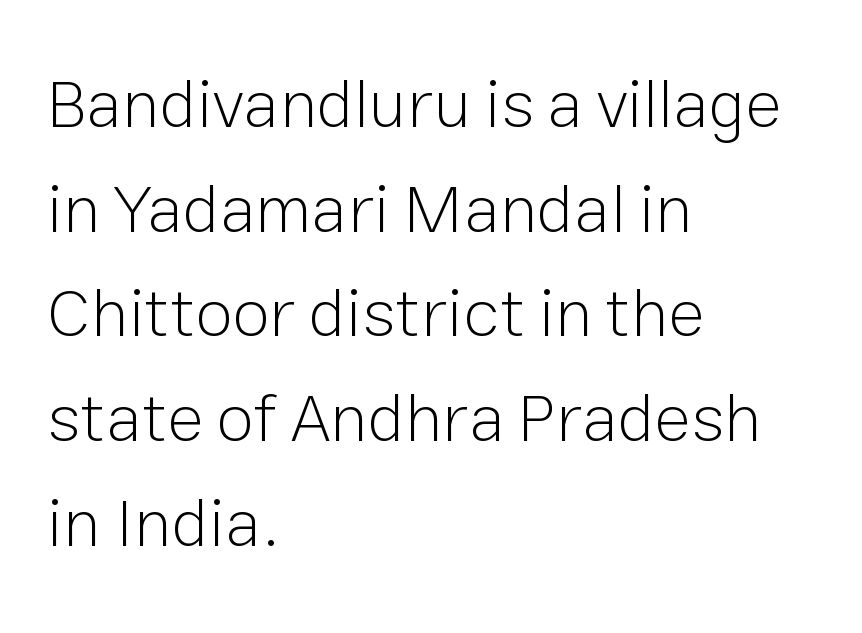
The image shows 68 px light sans-serif type, upright; set left-aligned, normal line spacing (1.54x), normal letter spacing, not underlined; low stroke contrast and a medium x-height.
